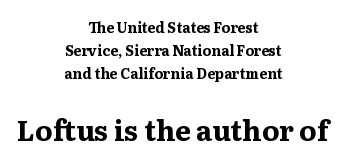
Q: Is the text bold? A: Yes.
Q: Is the text italic (slanted)? A: No, it is upright.
Q: Is the typeface a serif or a sans-serif typeface? A: Serif.
Q: Is the text underlined? A: No.
Q: How is the paragraph aligned? A: Centered.
Q: Is the spacing between letters normal or unusually wide? A: Normal.
Q: Is the spacing between lines tight, normal or loose? A: Normal.
Q: Which block of text is set in a larger size, the first (top) or the second (bottom)? A: The second (bottom) one.
Q: Width (condensed, normal, or wide)? A: Normal.
Q: Stroke contrast? A: Medium.
Q: x-height? A: Medium.
Q: Monospaced? A: No.
